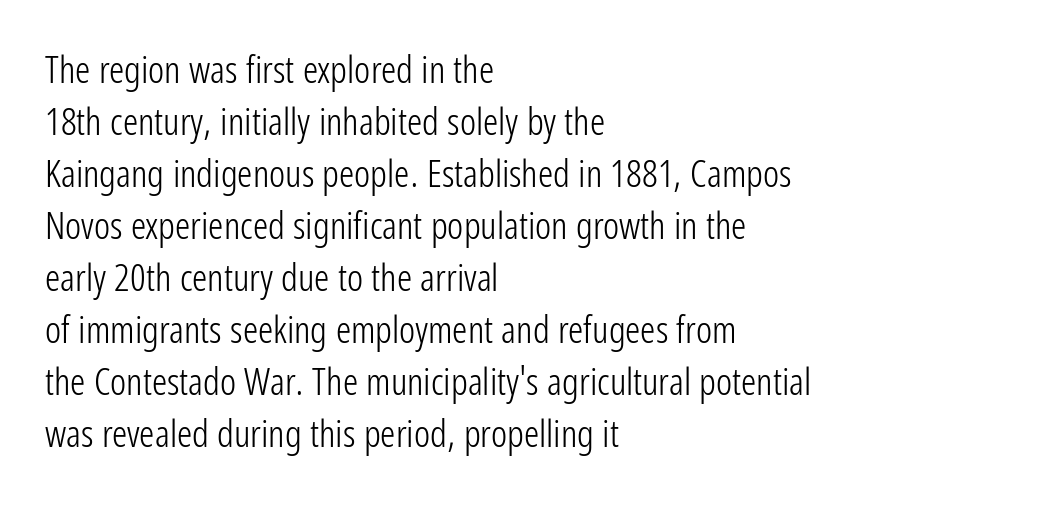
The image shows 38 px light, condensed sans-serif type, upright; set left-aligned, normal line spacing (1.37x), normal letter spacing, not underlined; low stroke contrast and a medium x-height.
